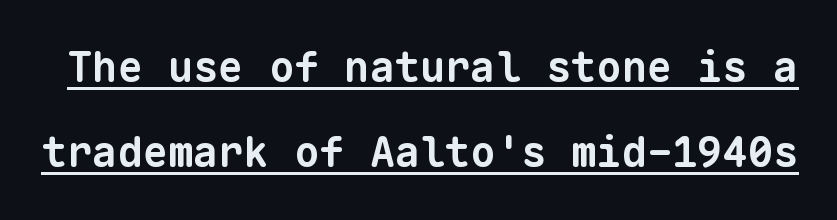
Q: Is the text bold? A: Yes.
Q: Is the typeface a serif or a sans-serif typeface? A: Sans-serif.
Q: Is the text underlined? A: Yes.
Q: Is the spacing between letters normal or unusually wide? A: Normal.
Q: Is the spacing between lines tight, normal or loose? A: Loose.
Q: Width (condensed, normal, or wide)? A: Normal.
Q: Stroke contrast? A: Low.
Q: x-height? A: Medium.
Q: Monospaced? A: Yes.
